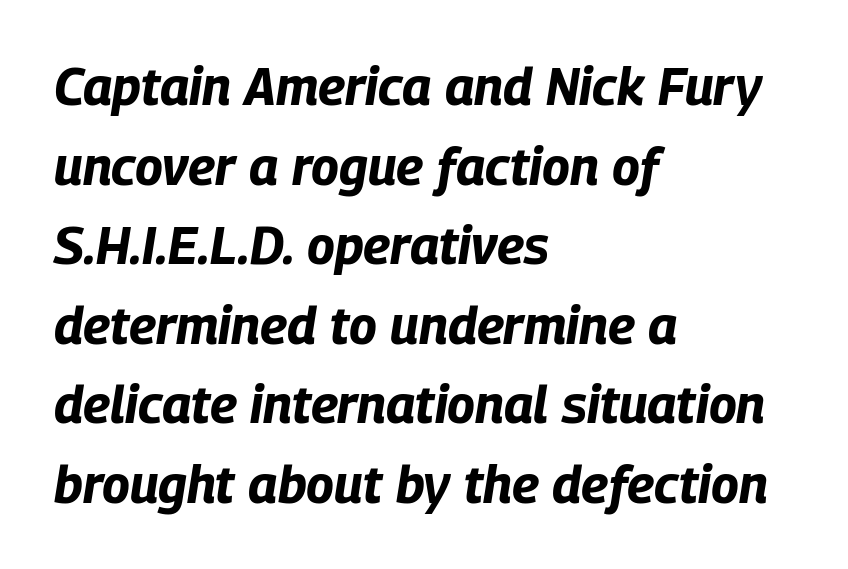
The glyphs are unaccompanied by any horizontal stroke below them. Weight: bold. One-word summary of the alignment: left. Characters follow at the spacing the type designer built in. The specimen reads as italic at a glance.
